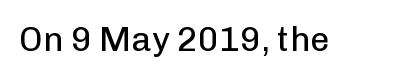
The image shows 34 px regular-weight sans-serif type, upright; set normal letter spacing, not underlined; low stroke contrast and a medium x-height.
